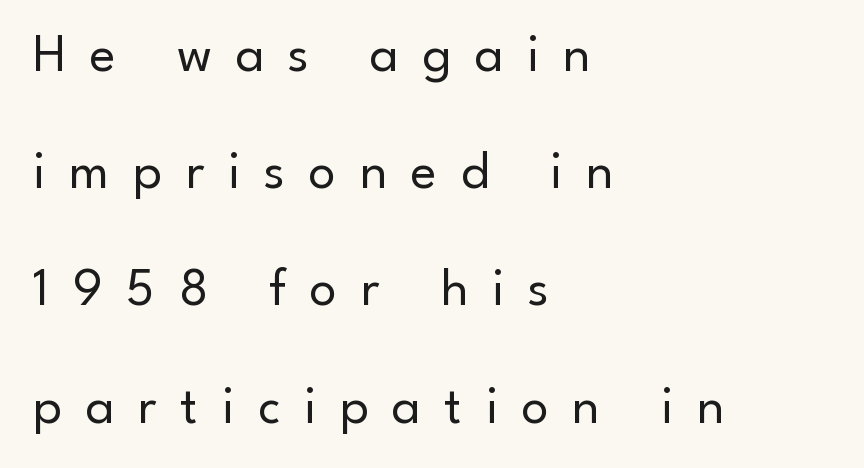
The image shows 54 px regular-weight sans-serif type, upright; set left-aligned, loose line spacing (2.17x), unusually wide letter spacing (+0.44 em), not underlined; low stroke contrast and a small x-height.
